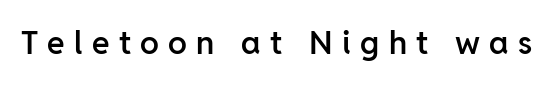
{"serif": "no", "italic": "no", "bold": "semi", "weight": "semibold", "width": "normal", "stroke_contrast": "low", "x_height": "medium", "monospaced": "no", "underline": "no", "letter_spacing": "wide", "letter_spacing_em": 0.29, "glyph_px": 32}
